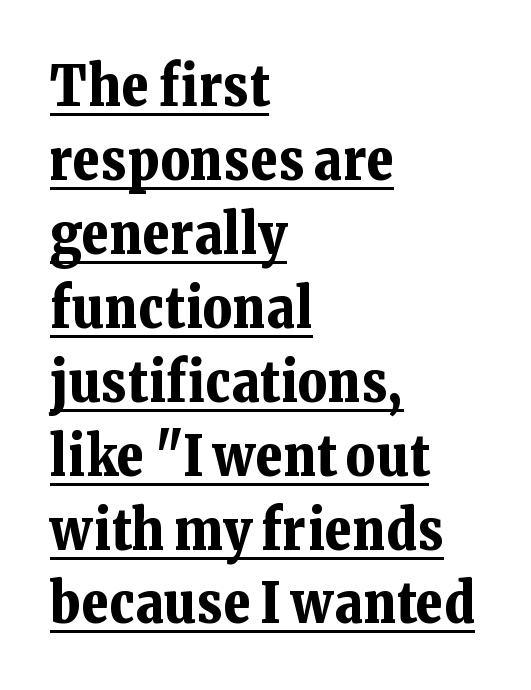
The font's upright variant was chosen for this text. A typesetter would call this proportional, since set widths differ per character. Words appear dense and cohesive because spacing is normal. The lines in this sample share a left origin and differ only in where they stop.
